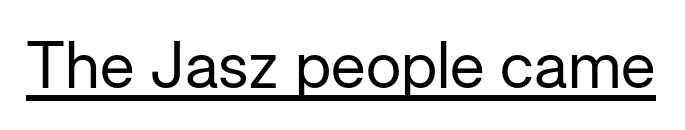
{"serif": "no", "italic": "no", "bold": "no", "weight": "regular", "width": "normal", "stroke_contrast": "low", "x_height": "medium", "monospaced": "no", "underline": "yes", "letter_spacing": "normal", "letter_spacing_em": 0.0, "glyph_px": 64}
